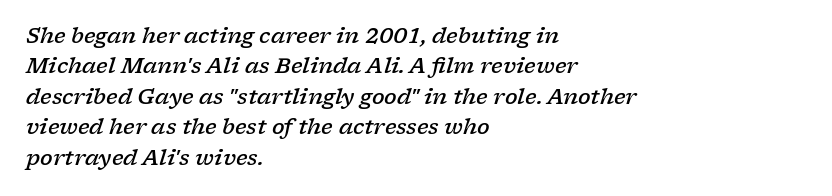
Q: Is the text bold? A: Semi-bold.
Q: Is the text italic (slanted)? A: Yes, it leans right by about 17 degrees.
Q: Is the text underlined? A: No.
Q: How is the paragraph aligned? A: Left-aligned.
Q: Is the spacing between letters normal or unusually wide? A: Normal.
Q: Is the spacing between lines tight, normal or loose? A: Normal.
